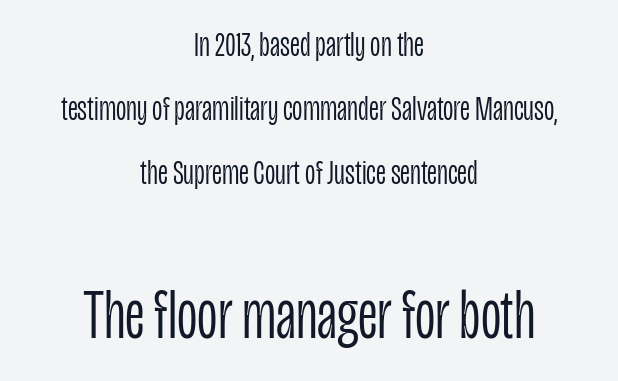
{"serif": "no", "italic": "no", "bold": "no", "weight": "light", "width": "condensed", "stroke_contrast": "low", "x_height": "large", "monospaced": "no", "underline": "no", "align": "center", "line_spacing_ratio": 1.78, "letter_spacing": "normal", "letter_spacing_em": 0.0, "larger_block": "second", "size_ratio": 1.97, "glyph_px": 71}
